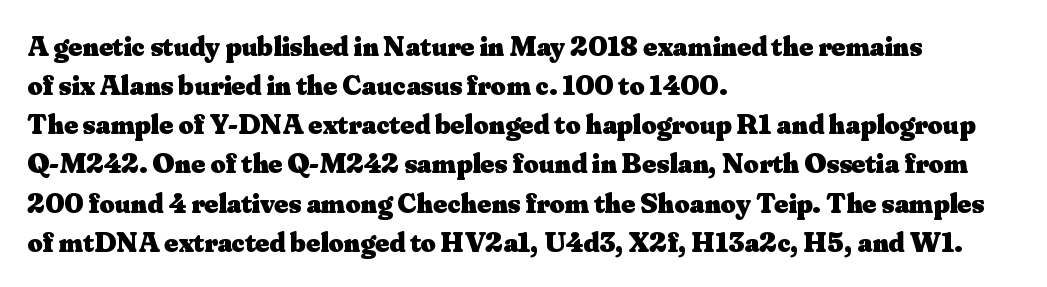
The image shows 29 px heavy serif type, upright; set left-aligned, normal line spacing (1.35x), normal letter spacing, not underlined; medium stroke contrast and a small x-height.
